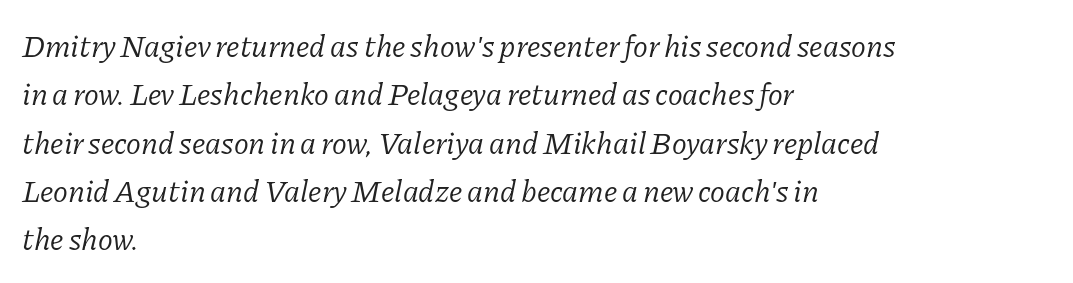
There is no visible air inserted between adjacent glyphs. The letters are slanted; this is an italic face. Letters rest on an invisible, unmarked baseline. Character widths vary here, with narrow letters taking less room than wide ones.
